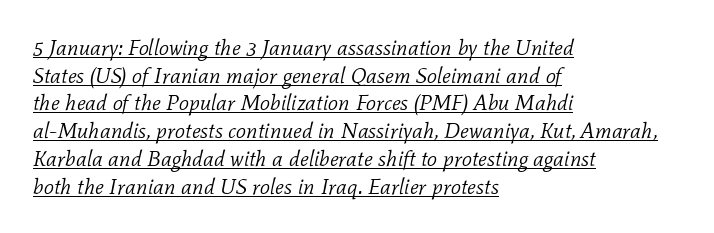
Q: Is the text bold? A: No.
Q: Is the text italic (slanted)? A: Yes, it leans right by about 11 degrees.
Q: Is the text underlined? A: Yes.
Q: How is the paragraph aligned? A: Left-aligned.
Q: Is the spacing between letters normal or unusually wide? A: Normal.
Q: Is the spacing between lines tight, normal or loose? A: Normal.
